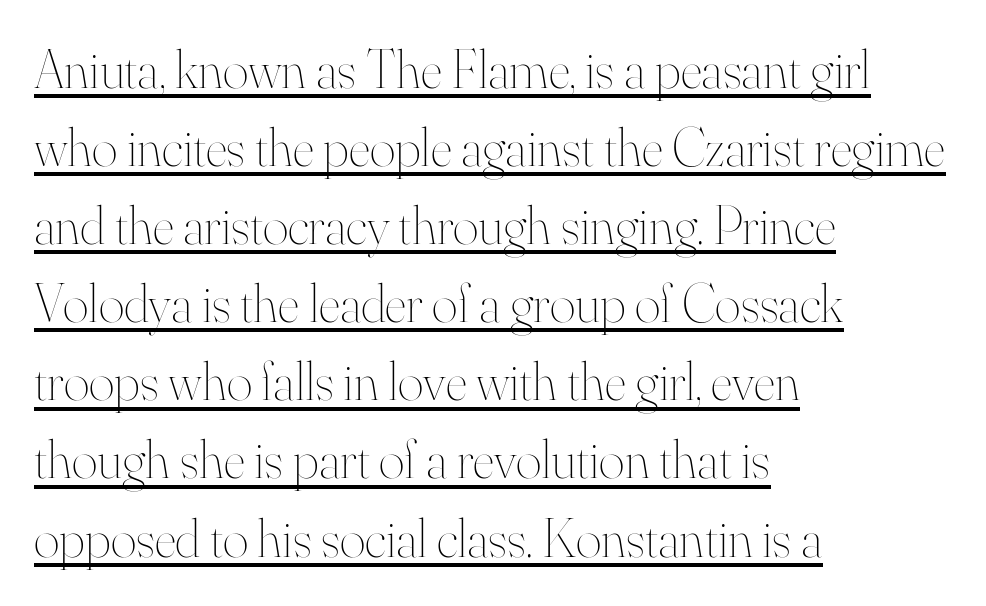
The image shows 55 px thin type, upright; set left-aligned, normal line spacing (1.42x), normal letter spacing, underlined; high stroke contrast and a small x-height.
